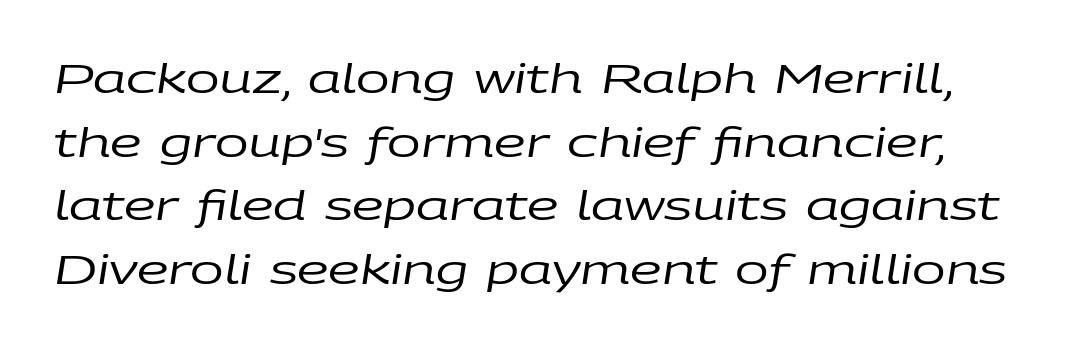
Q: Is the text bold? A: No.
Q: Is the text italic (slanted)? A: Yes, it leans right by about 9 degrees.
Q: Is the text underlined? A: No.
Q: Is the spacing between letters normal or unusually wide? A: Normal.
Q: Is the spacing between lines tight, normal or loose? A: Normal.
Q: Width (condensed, normal, or wide)? A: Wide.
Q: Stroke contrast? A: Low.
Q: x-height? A: Large.
Q: Monospaced? A: No.
